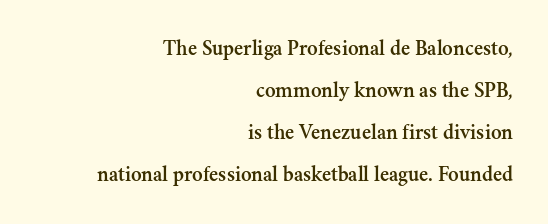
Does extra space separate the letters? No, they use regular spacing. Horizontally, the lines are justified to the trailing edge only. You could fit nearly another row in the gap between these rows. Is there any slant? The stems are plumb. Letters rest on an invisible, unmarked baseline.
